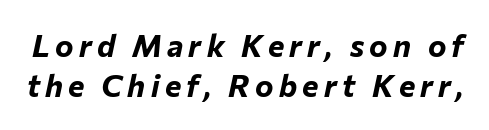
{"italic": "yes", "lean": "right", "slant_degrees": 12, "bold": "yes", "weight": "bold", "width": "normal", "stroke_contrast": "low", "x_height": "medium", "monospaced": "no", "underline": "no", "line_spacing": "normal", "line_spacing_ratio": 1.3, "glyph_px": 31}
